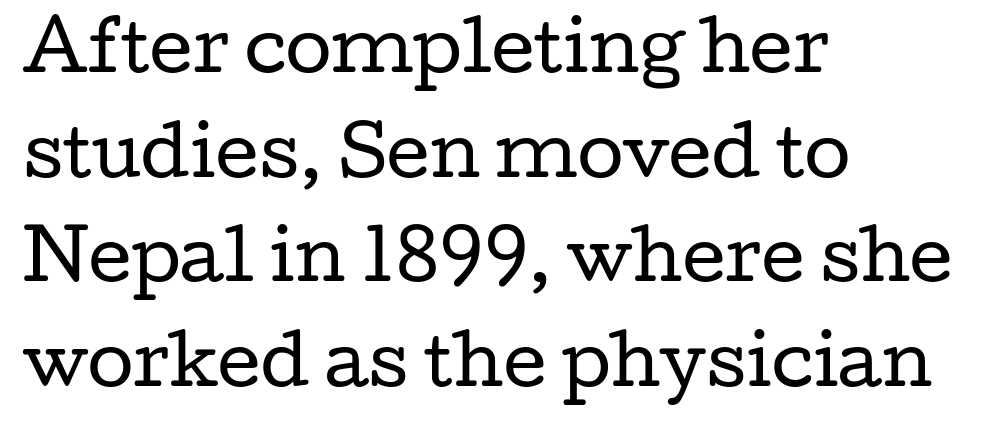
The image shows 67 px regular-weight, wide serif type, upright; set left-aligned, normal line spacing (1.56x), normal letter spacing, not underlined; low stroke contrast and a medium x-height.
